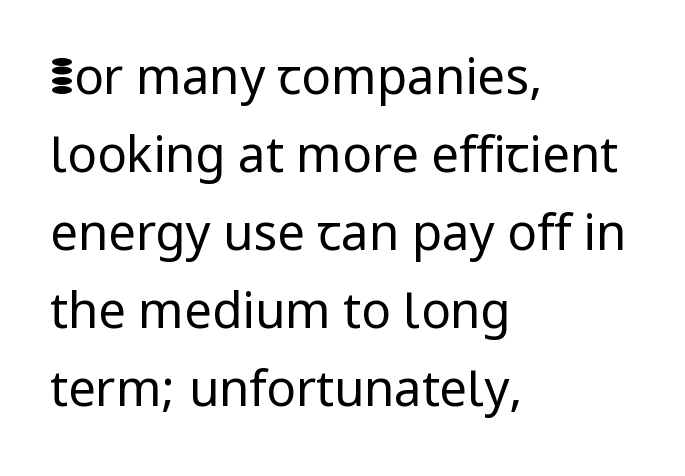
The image shows 49 px regular-weight sans-serif type, upright; set left-aligned, normal line spacing (1.59x), normal letter spacing, not underlined; low stroke contrast and a medium x-height.
